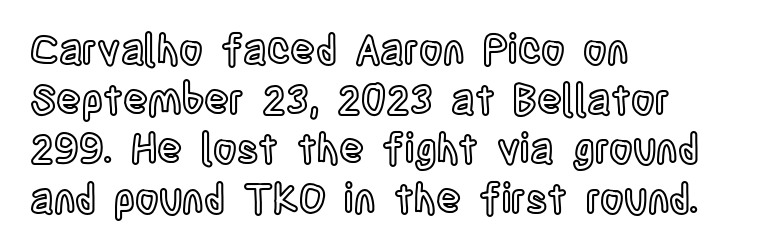
There is no visible air inserted between adjacent glyphs. A classic flush-left, rag-right setting is used for this passage. Descenders are the only things crossing below the line. This sample has the flowing, uneven cadence of proportional lettering. Posture: vertical.
